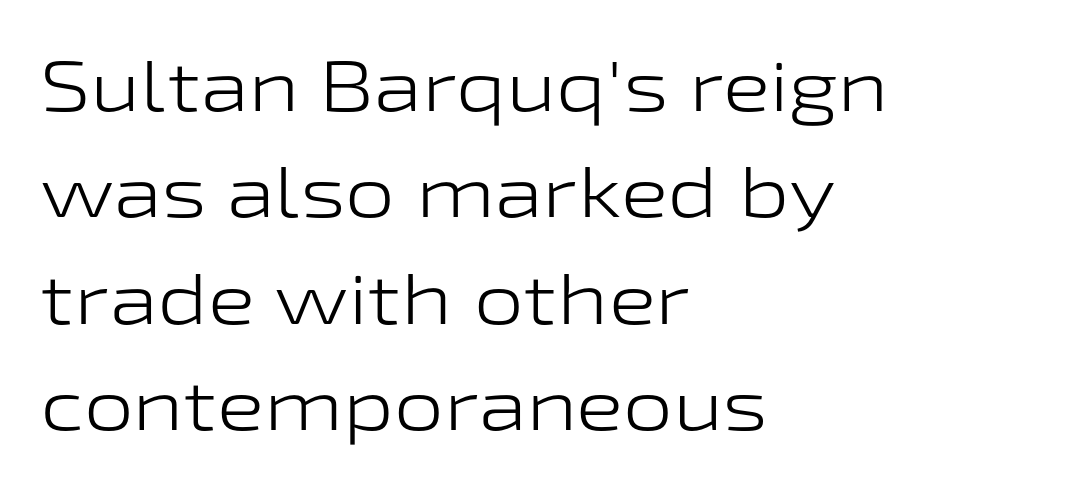
{"serif": "no", "italic": "no", "bold": "no", "weight": "light", "width": "wide", "stroke_contrast": "low", "x_height": "medium", "monospaced": "no", "underline": "no", "align": "left", "line_spacing": "normal", "line_spacing_ratio": 1.5, "letter_spacing": "normal", "letter_spacing_em": 0.0, "glyph_px": 71}
